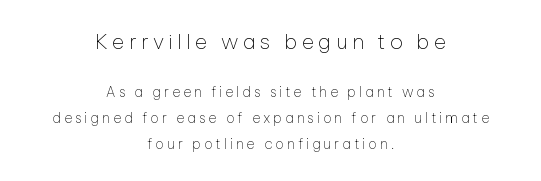
The whitespace from short lines is split evenly between both sides. The letters look calm and open, with moderate or lighter stems. Words float on clear page, feet unadorned. Nope, not italic — everything's standing straight.
